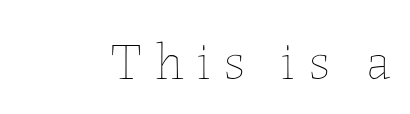
The image shows 52 px thin type, upright; set unusually wide letter spacing (+0.25 em), not underlined; low stroke contrast and a medium x-height.
